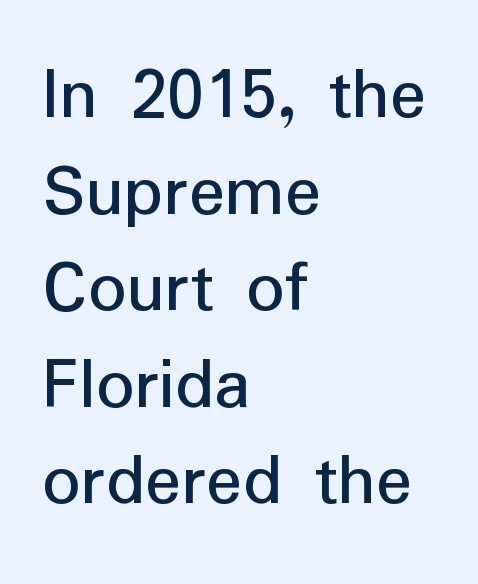
Q: Is the text bold? A: No.
Q: Is the text italic (slanted)? A: No, it is upright.
Q: Is the typeface a serif or a sans-serif typeface? A: Sans-serif.
Q: Is the text underlined? A: No.
Q: How is the paragraph aligned? A: Left-aligned.
Q: Is the spacing between letters normal or unusually wide? A: Normal.
Q: Is the spacing between lines tight, normal or loose? A: Normal.
Q: Width (condensed, normal, or wide)? A: Normal.
Q: Stroke contrast? A: Low.
Q: x-height? A: Medium.
Q: Monospaced? A: No.
